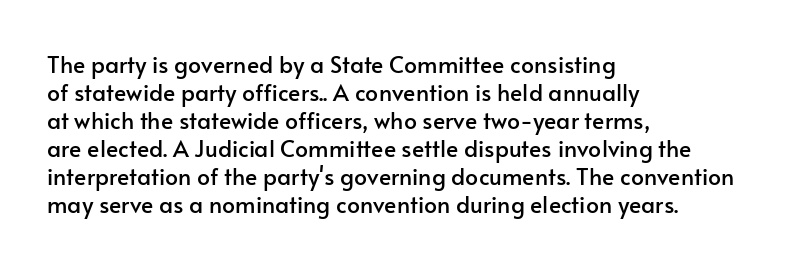
{"italic": "no", "underline": "no", "align": "left", "line_spacing_ratio": 1.22, "letter_spacing": "normal", "letter_spacing_em": 0.0, "glyph_px": 23}
